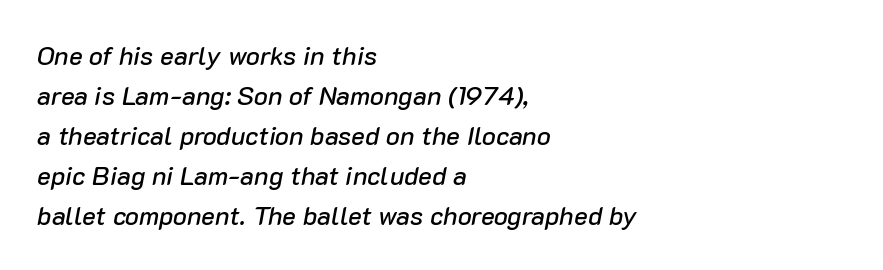
{"italic": "yes", "lean": "right", "slant_degrees": 10, "underline": "no", "align": "left", "line_spacing": "normal", "line_spacing_ratio": 1.54, "letter_spacing": "normal", "letter_spacing_em": 0.0, "glyph_px": 26}
